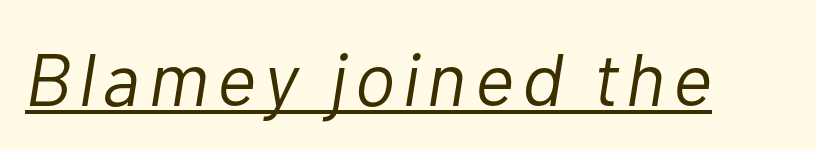
The image shows 75 px light type, italic (leaning right); set underlined; low stroke contrast and a medium x-height.
